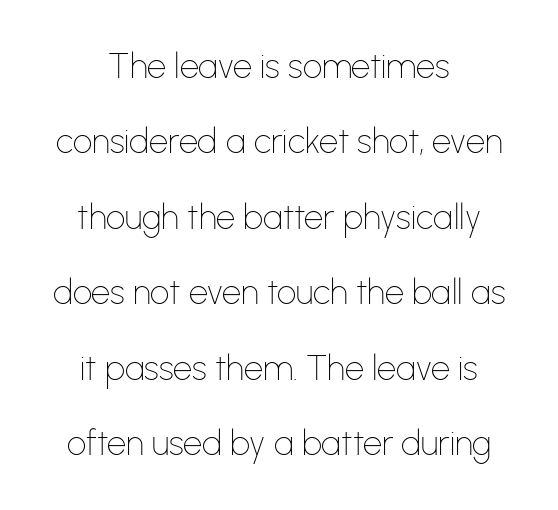
Q: Is the text bold? A: No.
Q: Is the text italic (slanted)? A: No, it is upright.
Q: Is the typeface a serif or a sans-serif typeface? A: Sans-serif.
Q: Is the text underlined? A: No.
Q: How is the paragraph aligned? A: Centered.
Q: Is the spacing between letters normal or unusually wide? A: Normal.
Q: Is the spacing between lines tight, normal or loose? A: Loose.
Q: Width (condensed, normal, or wide)? A: Normal.
Q: Stroke contrast? A: Low.
Q: x-height? A: Medium.
Q: Monospaced? A: No.
